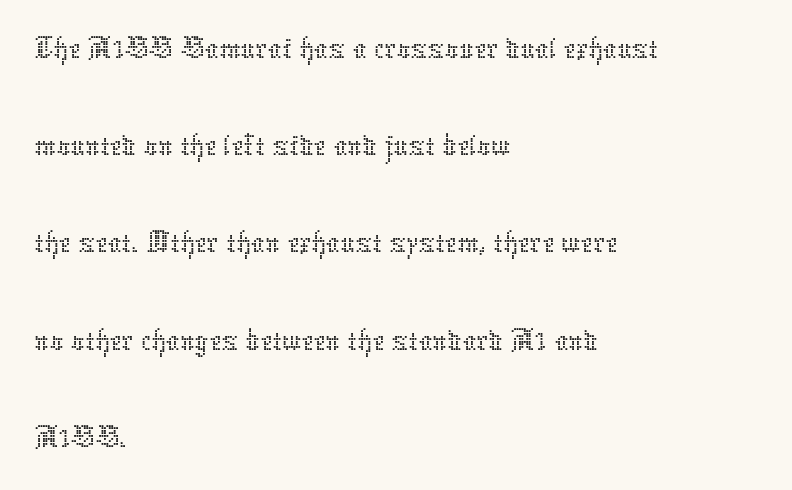
Varying glyph widths throughout — classic text-font behaviour. The font's upright variant was chosen for this text. The tracking reads as untouched default to a designer's eye. The gap between lines stays unmarked.
